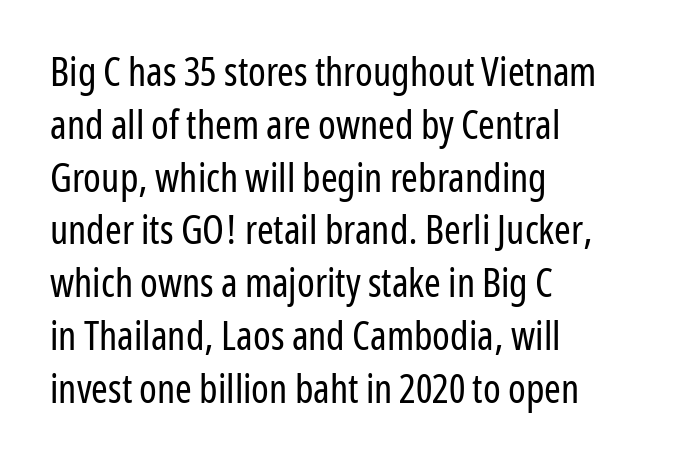
Q: Is the text bold? A: No.
Q: Is the text italic (slanted)? A: No, it is upright.
Q: Is the typeface a serif or a sans-serif typeface? A: Sans-serif.
Q: Is the text underlined? A: No.
Q: How is the paragraph aligned? A: Left-aligned.
Q: Is the spacing between letters normal or unusually wide? A: Normal.
Q: Is the spacing between lines tight, normal or loose? A: Normal.
Q: Width (condensed, normal, or wide)? A: Condensed.
Q: Stroke contrast? A: Low.
Q: x-height? A: Medium.
Q: Monospaced? A: No.
